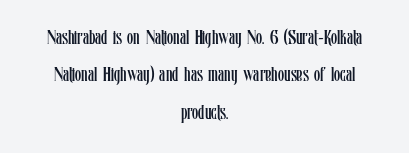
Every character sits straight up, as roman type does. These glyphs show unthickened strokes, regular width or finer. There is no visible air inserted between adjacent glyphs. These lines are centered, leaving both edges ragged.
